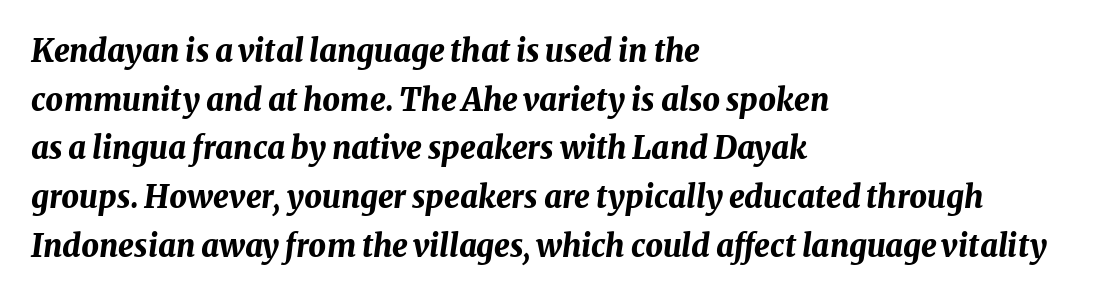
You could call the tracking neutral — neither tight nor loose. The gap between lines stays unmarked. The whole block is typeset with a tilt. Left-aligned paragraph, ragged on the right.
